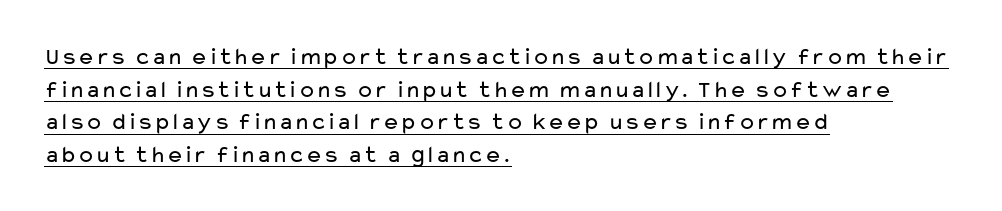
Q: Is the text bold? A: No.
Q: Is the text italic (slanted)? A: No, it is upright.
Q: Is the text underlined? A: Yes.
Q: How is the paragraph aligned? A: Left-aligned.
Q: Is the spacing between letters normal or unusually wide? A: Normal.
Q: Is the spacing between lines tight, normal or loose? A: Normal.
